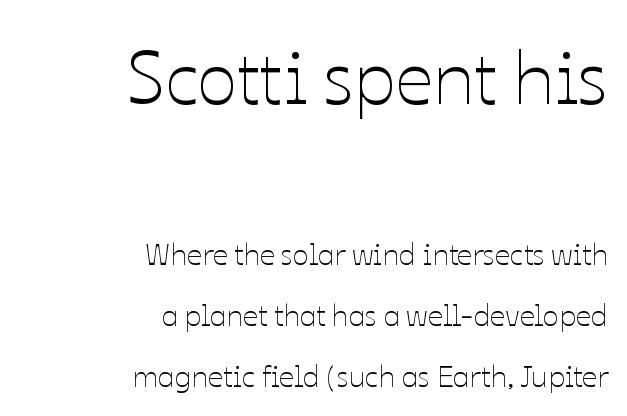
The image shows 75 px thin type, upright; set right-aligned, loose line spacing (2.03x), normal letter spacing, not underlined; the first (top) block is 2.5x larger; low stroke contrast and a medium x-height.
